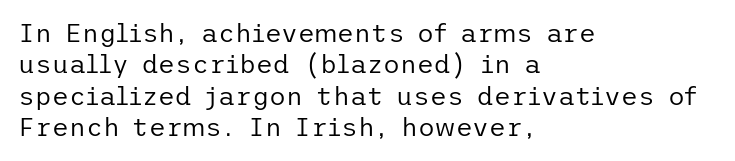
Q: Is the text bold? A: No.
Q: Is the text italic (slanted)? A: No, it is upright.
Q: Is the text underlined? A: No.
Q: How is the paragraph aligned? A: Left-aligned.
Q: Is the spacing between letters normal or unusually wide? A: Normal.
